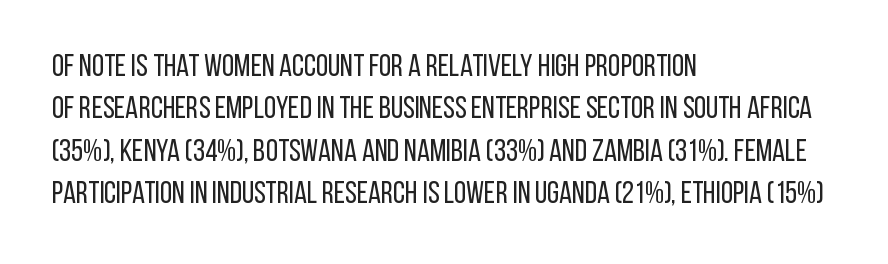
What kind of face is this? One without serifs — a sans. Unmarked baselines from the first word to the last. No chunkiness to these letters — they're not bold. The text block is weighted toward the left margin, trailing off unevenly rightward. A normal amount of white space separates one row of letters from the next. Characters follow at the spacing the type designer built in.
